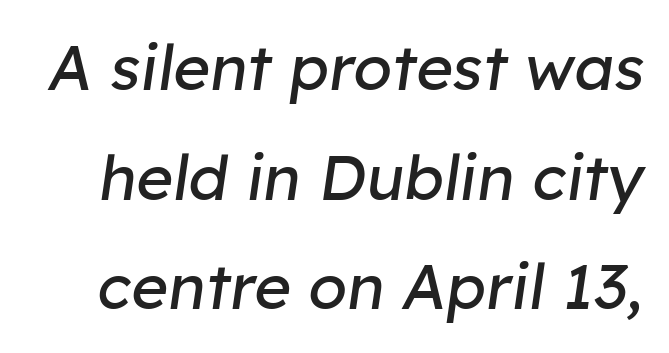
Think of a printed novel: that variable character pitch is what you see here. Weight: in the light-to-regular range. The zone under the glyphs is completely vacant. The horizontal fit of the characters is conventional and even. Every character sits at an angle, as italics do.
